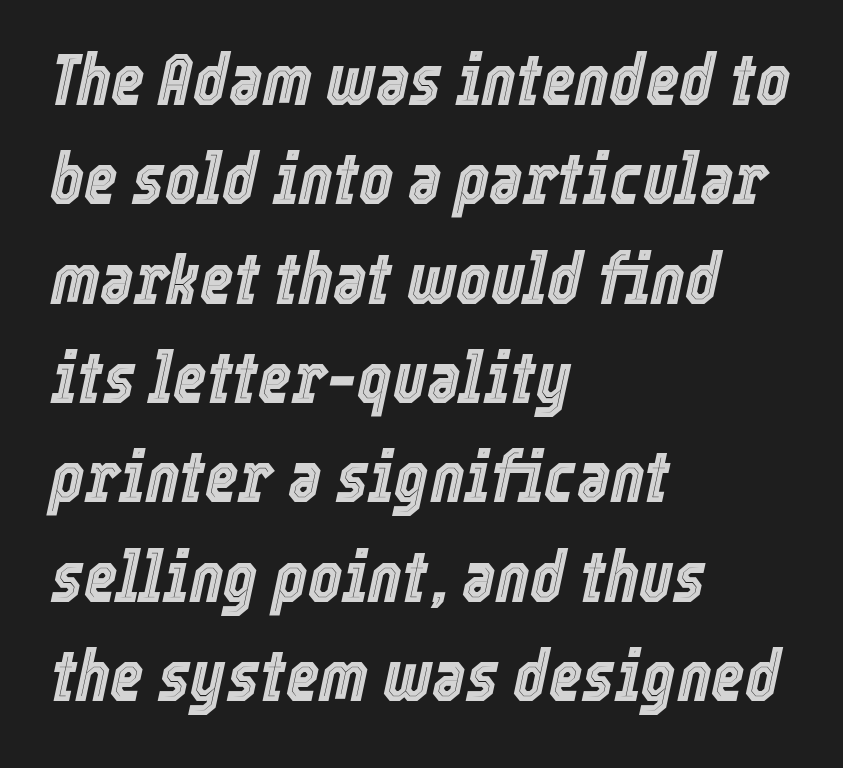
Q: Is the text italic (slanted)? A: Yes, it leans right by about 12 degrees.
Q: Is the text underlined? A: No.
Q: How is the paragraph aligned? A: Left-aligned.
Q: Is the spacing between letters normal or unusually wide? A: Normal.
Q: Is the spacing between lines tight, normal or loose? A: Normal.
Q: Width (condensed, normal, or wide)? A: Condensed.
Q: x-height? A: Medium.
Q: Monospaced? A: No.
